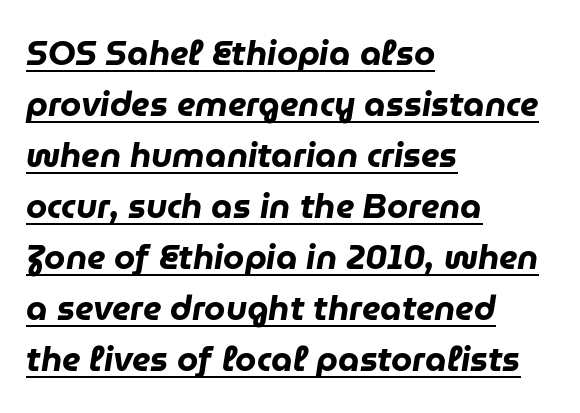
Q: Is the text bold? A: Yes.
Q: Is the text italic (slanted)? A: Yes, it leans right by about 9 degrees.
Q: Is the text underlined? A: Yes.
Q: How is the paragraph aligned? A: Left-aligned.
Q: Is the spacing between letters normal or unusually wide? A: Normal.
Q: Is the spacing between lines tight, normal or loose? A: Normal.
Q: Width (condensed, normal, or wide)? A: Normal.
Q: Stroke contrast? A: Low.
Q: x-height? A: Medium.
Q: Monospaced? A: No.
